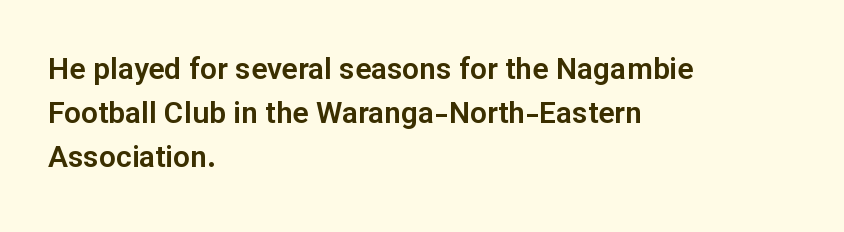
{"serif": "no", "italic": "no", "width": "normal", "stroke_contrast": "low", "x_height": "medium", "monospaced": "no", "underline": "no", "align": "left", "line_spacing": "normal", "line_spacing_ratio": 1.46, "letter_spacing": "normal", "letter_spacing_em": 0.0, "glyph_px": 30}
